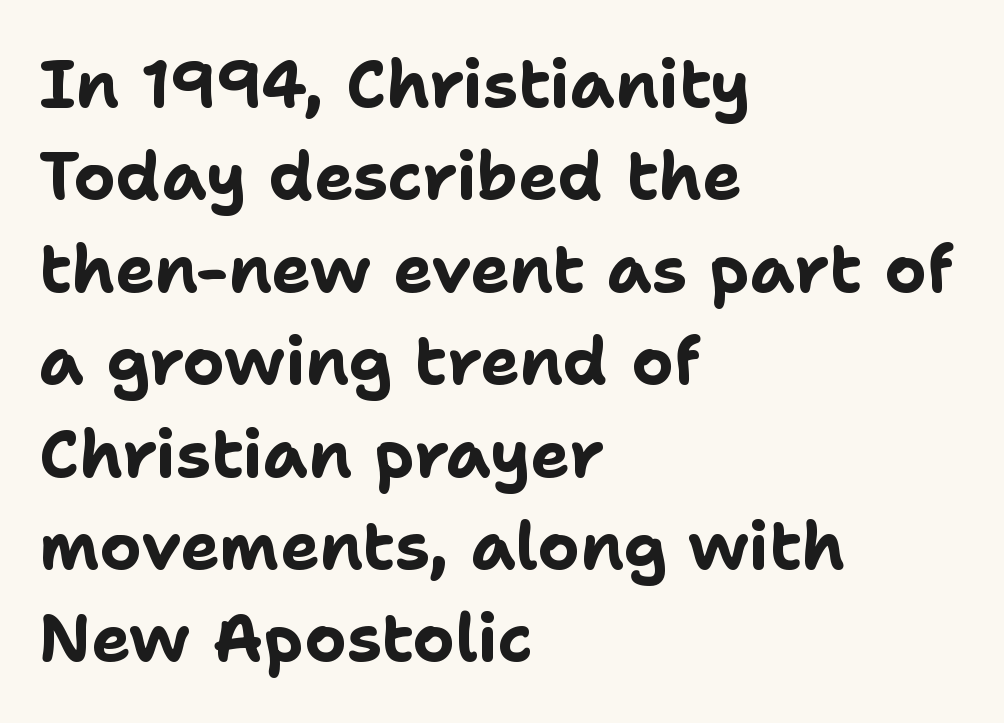
Q: Is the text bold? A: Yes.
Q: Is the text italic (slanted)? A: No, it is upright.
Q: Is the typeface a serif or a sans-serif typeface? A: Sans-serif.
Q: Is the text underlined? A: No.
Q: How is the paragraph aligned? A: Left-aligned.
Q: Is the spacing between letters normal or unusually wide? A: Normal.
Q: Is the spacing between lines tight, normal or loose? A: Normal.
Q: Width (condensed, normal, or wide)? A: Normal.
Q: Stroke contrast? A: Low.
Q: x-height? A: Medium.
Q: Monospaced? A: No.
